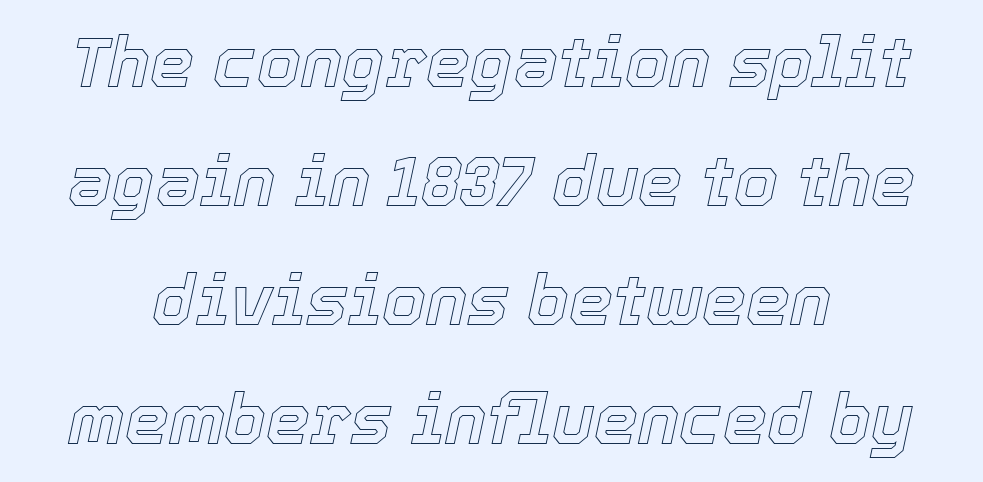
{"italic": "yes", "lean": "right", "slant_degrees": 12, "width": "normal", "x_height": "medium", "monospaced": "no", "underline": "no", "line_spacing": "normal", "line_spacing_ratio": 1.7, "letter_spacing": "normal", "letter_spacing_em": 0.0, "glyph_px": 70}
